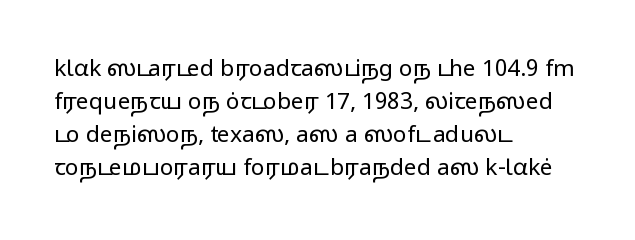
{"italic": "no", "bold": "no", "underline": "no", "align": "left", "line_spacing": "normal", "line_spacing_ratio": 1.44, "letter_spacing": "normal", "letter_spacing_em": 0.0, "glyph_px": 23}
